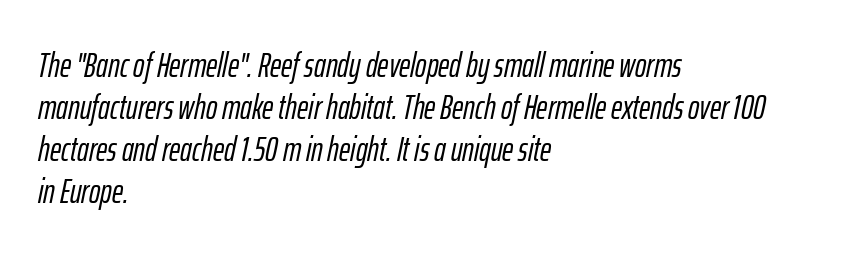
Q: Is the text italic (slanted)? A: Yes, it leans right by about 12 degrees.
Q: Is the text underlined? A: No.
Q: How is the paragraph aligned? A: Left-aligned.
Q: Is the spacing between letters normal or unusually wide? A: Normal.
Q: Width (condensed, normal, or wide)? A: Condensed.
Q: Stroke contrast? A: Low.
Q: x-height? A: Medium.
Q: Monospaced? A: No.
